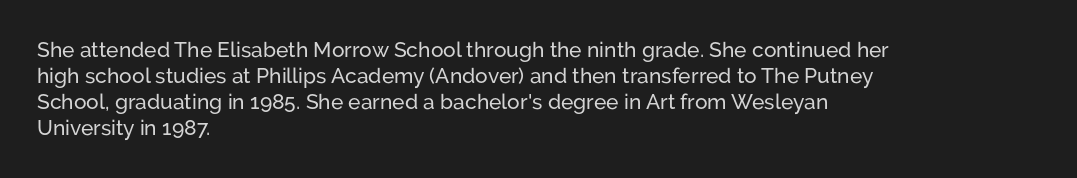
{"italic": "no", "underline": "no", "align": "left", "line_spacing_ratio": 1.24, "letter_spacing": "normal", "letter_spacing_em": 0.0, "glyph_px": 21}
